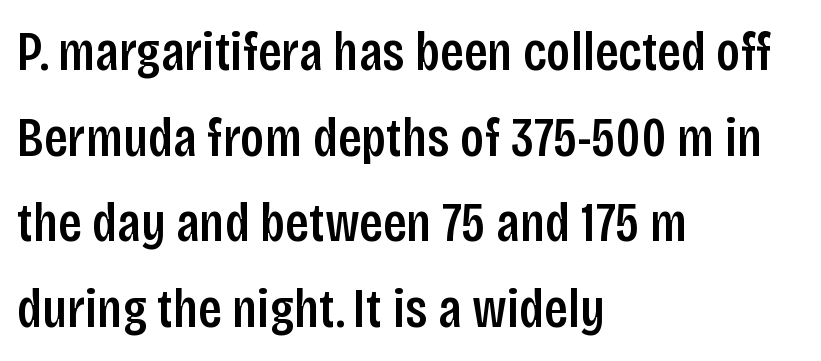
The image shows 56 px semibold, condensed sans-serif type, upright; set left-aligned, normal line spacing (1.53x), normal letter spacing, not underlined; low stroke contrast and a large x-height.
